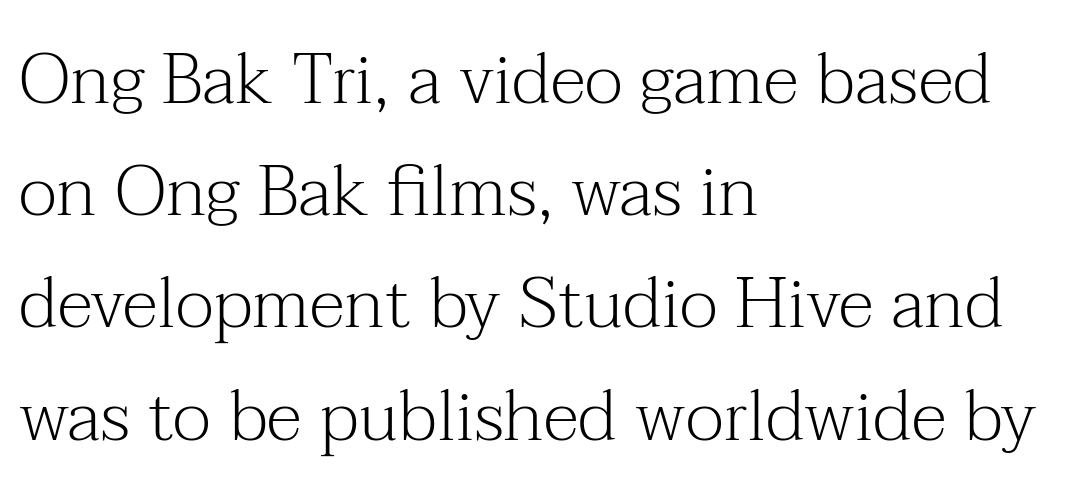
{"serif": "yes", "italic": "no", "bold": "no", "weight": "light", "width": "normal", "stroke_contrast": "medium", "x_height": "medium", "monospaced": "no", "underline": "no", "align": "left", "line_spacing": "normal", "line_spacing_ratio": 1.58, "letter_spacing": "normal", "letter_spacing_em": 0.0, "glyph_px": 71}
